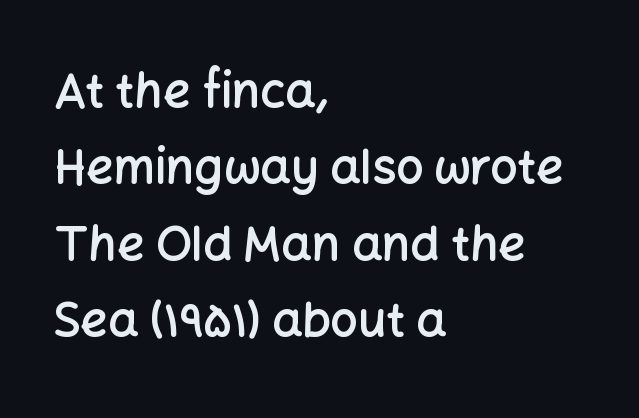
The image shows 48 px semibold sans-serif type, upright; set left-aligned, normal line spacing (1.59x), normal letter spacing, not underlined; low stroke contrast and a medium x-height.
